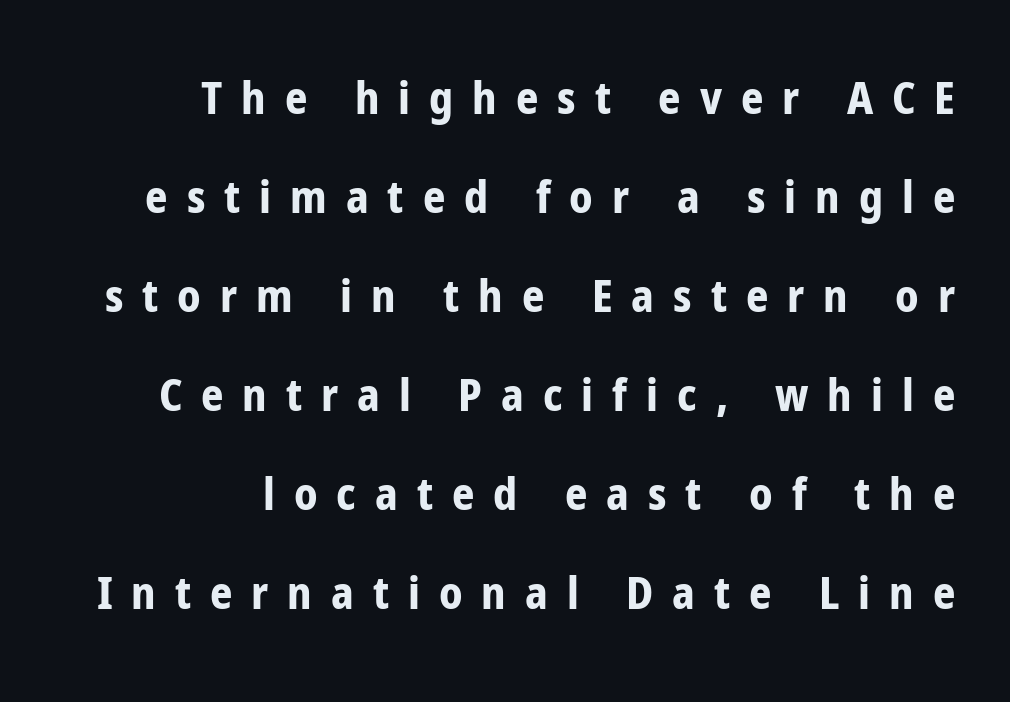
Q: Is the text bold? A: Yes.
Q: Is the text italic (slanted)? A: No, it is upright.
Q: Is the typeface a serif or a sans-serif typeface? A: Sans-serif.
Q: Is the text underlined? A: No.
Q: How is the paragraph aligned? A: Right-aligned.
Q: Is the spacing between letters normal or unusually wide? A: Unusually wide.
Q: Is the spacing between lines tight, normal or loose? A: Loose.
Q: Width (condensed, normal, or wide)? A: Condensed.
Q: Stroke contrast? A: Low.
Q: x-height? A: Medium.
Q: Monospaced? A: No.
